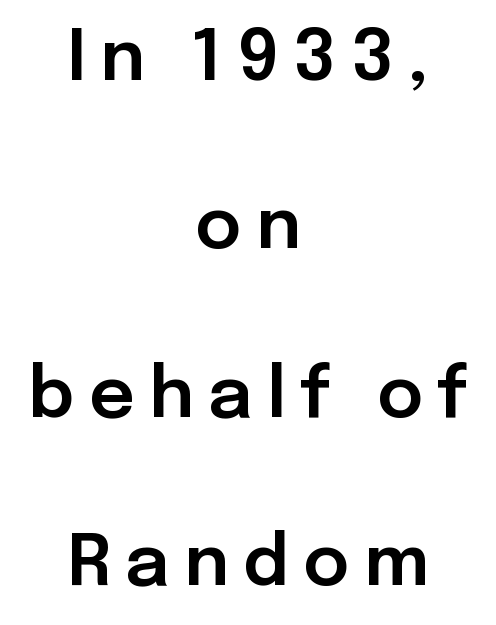
The image shows 71 px sans-serif type, upright; set centered, loose line spacing (2.37x), unusually wide letter spacing (+0.2 em), not underlined; low stroke contrast and a medium x-height.
